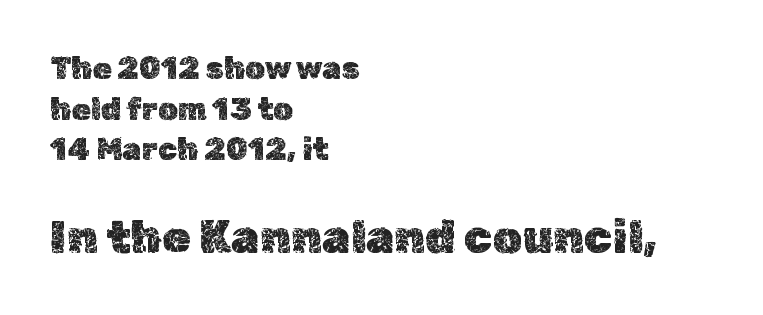
{"italic": "no", "width": "normal", "x_height": "medium", "monospaced": "no", "underline": "no", "align": "left", "line_spacing": "normal", "line_spacing_ratio": 1.31, "letter_spacing": "normal", "letter_spacing_em": 0.0, "larger_block": "second", "size_ratio": 1.48, "glyph_px": 46}
